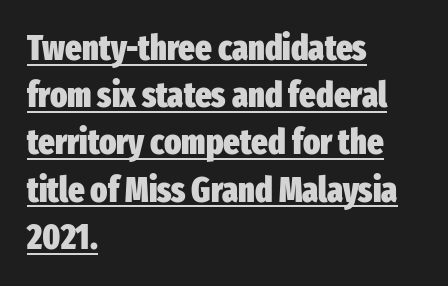
The image shows 35 px heavy, condensed sans-serif type, upright; set left-aligned, normal line spacing (1.35x), normal letter spacing, underlined; low stroke contrast and a medium x-height.
